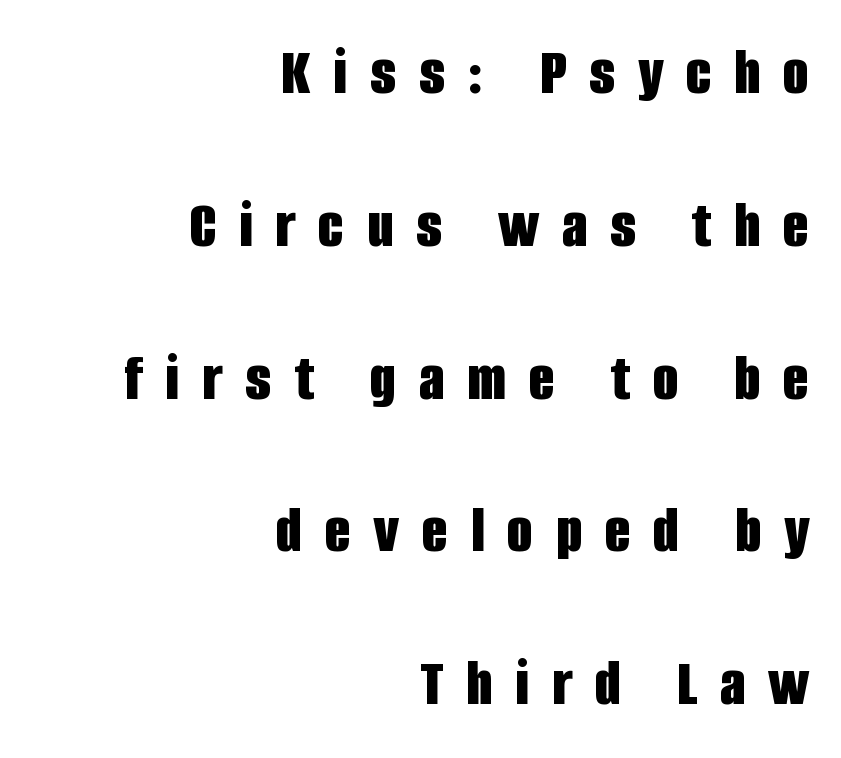
{"serif": "no", "italic": "no", "bold": "yes", "weight": "bold", "width": "condensed", "stroke_contrast": "low", "x_height": "large", "monospaced": "no", "underline": "no", "align": "right", "line_spacing": "loose", "line_spacing_ratio": 2.28, "letter_spacing": "wide", "letter_spacing_em": 0.34, "glyph_px": 67}
